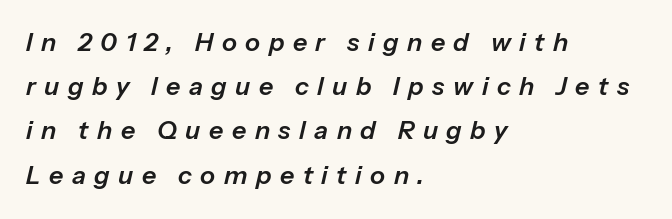
The image shows 25 px text type, italic (leaning right); set left-aligned, line spacing 1.77x, unusually wide letter spacing (+0.34 em), not underlined.
